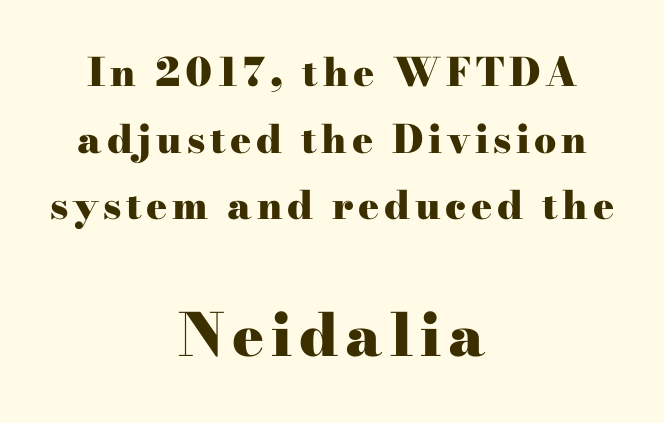
This is roman type, the default non-slanted kind. The passage shown is typed in a proportional face where columns would drift. Scale increases going downward across the two blocks. Notice how the passage keeps no hard edge, just a central spine. You'd pick this weight for a headline — it's a proper bold.
